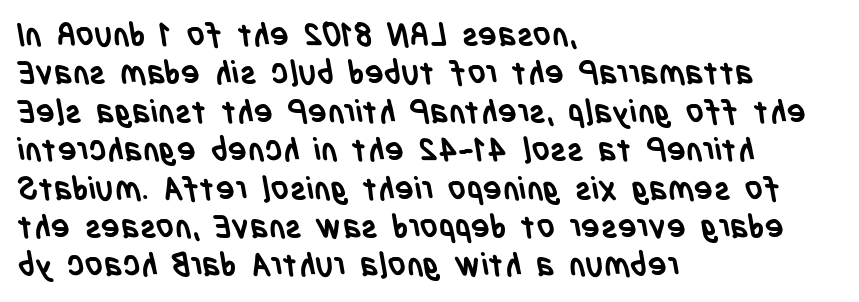
{"serif": "no", "bold": "yes", "weight": "semibold", "width": "condensed", "stroke_contrast": "low", "x_height": "large", "monospaced": "no", "underline": "no", "align": "left", "line_spacing_ratio": 1.2, "letter_spacing": "normal", "letter_spacing_em": 0.0, "glyph_px": 32}
